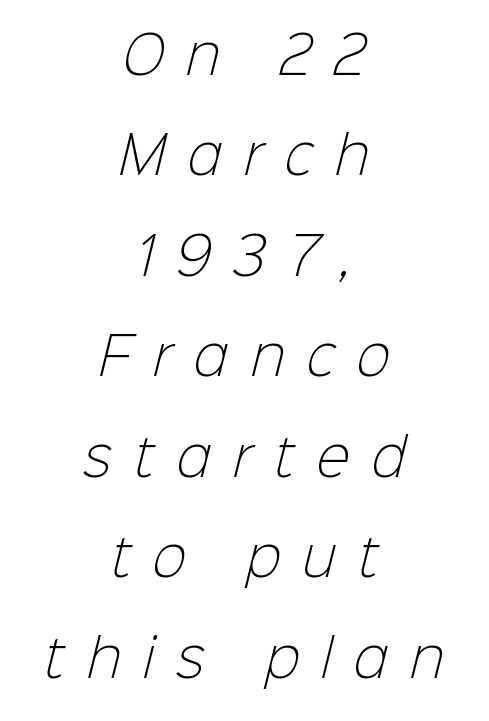
Layout note: lines centered. Is this a heavy cut? Hardly; it is regular or lighter. Honestly, there is no underline to notice here at all. In terms of leading, this rendering errs on the spacious side. Display-style spreading of the glyphs; the letterfit is very open.
